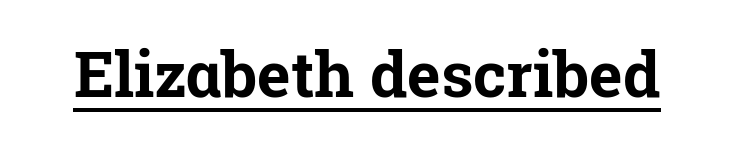
The type is set solid horizontally, with unmodified tracking. The characters look thick and weighty, a clear bold. Character widths vary here, with narrow letters taking less room than wide ones. In designer terms, the underline attribute is active on this setting. Font category for this specimen: serif.
